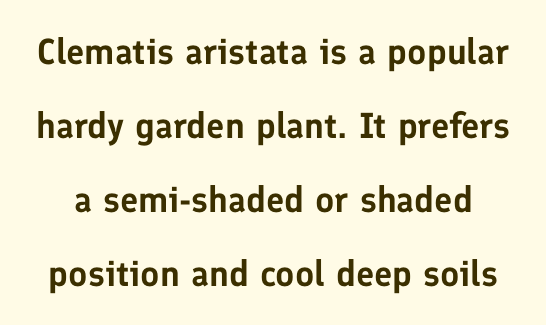
The image shows 36 px sans-serif type, upright; set loose line spacing (2.06x), normal letter spacing, not underlined; low stroke contrast and a medium x-height.
